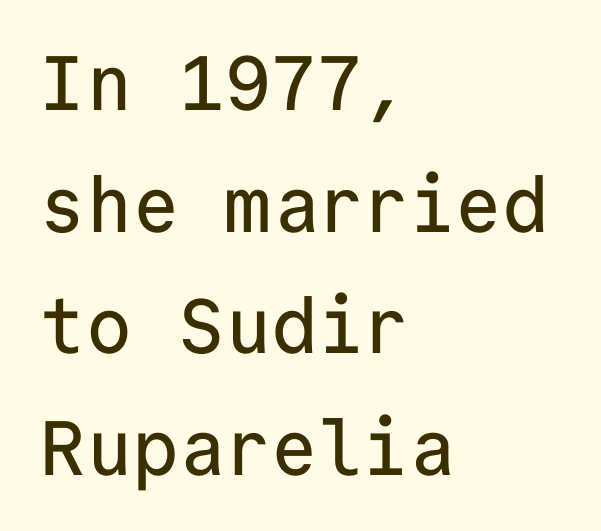
The image shows 77 px sans-serif type, upright, monospaced; set left-aligned, normal line spacing (1.58x), normal letter spacing, not underlined; low stroke contrast and a medium x-height.
